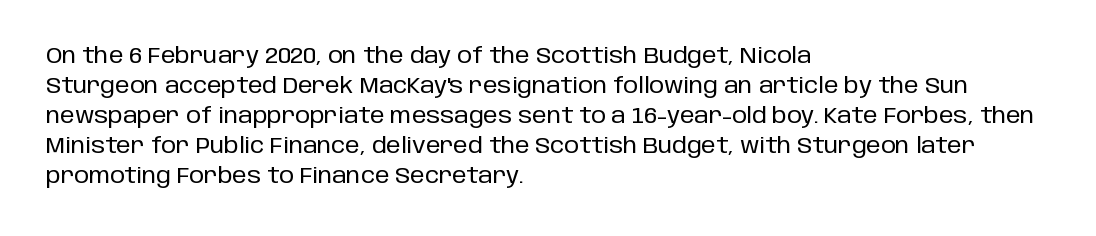
The gaps between neighbouring characters are ordinary and unremarkable. This rendering uses left alignment, leaving the right contour irregular. Horizontal bands of white between lines are of average thickness. The strip under each line holds only bare page. It's the straight-up-and-down kind of type.
